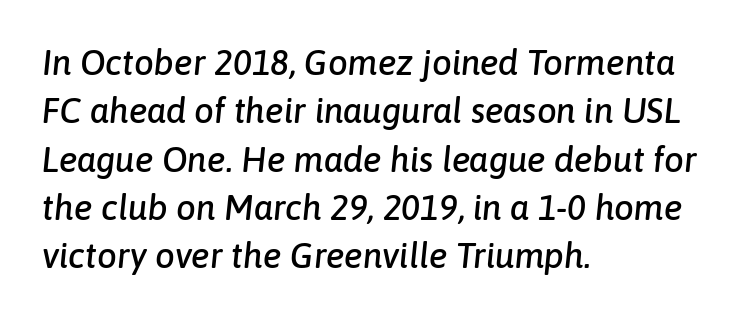
The image shows 35 px text type, italic (leaning right); set left-aligned, normal line spacing (1.38x), normal letter spacing, not underlined; low stroke contrast and a medium x-height.
